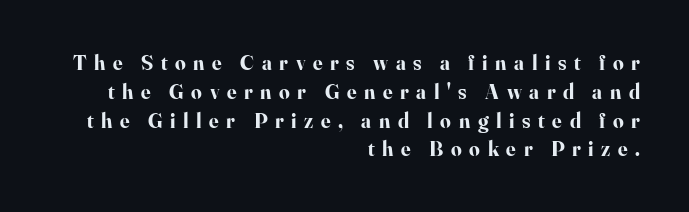
Q: Is the text bold? A: Yes.
Q: Is the text italic (slanted)? A: No, it is upright.
Q: Is the text underlined? A: No.
Q: How is the paragraph aligned? A: Right-aligned.
Q: Is the spacing between letters normal or unusually wide? A: Unusually wide.
Q: Is the spacing between lines tight, normal or loose? A: Normal.
